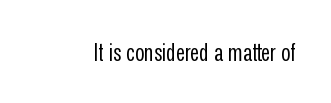
{"italic": "no", "bold": "no", "underline": "no", "letter_spacing": "normal", "letter_spacing_em": 0.0, "glyph_px": 25}
